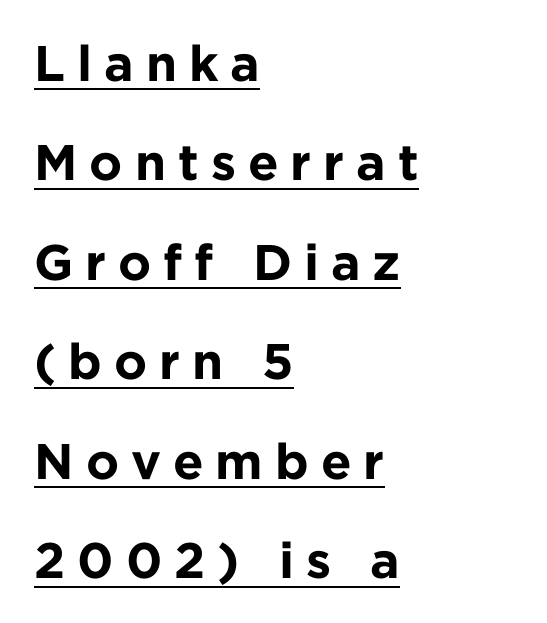
The passage shown is typed in a proportional face where columns would drift. The passage is arranged the way most books set body copy — flush left. Caption: lettering with a line underneath. Short note: letters widely spaced.
